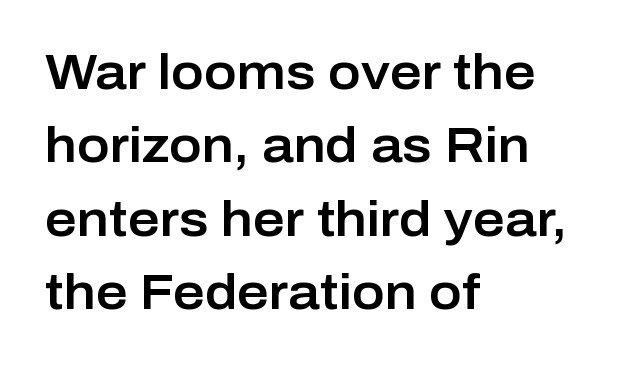
Q: Is the text italic (slanted)? A: No, it is upright.
Q: Is the typeface a serif or a sans-serif typeface? A: Sans-serif.
Q: Is the text underlined? A: No.
Q: How is the paragraph aligned? A: Left-aligned.
Q: Is the spacing between letters normal or unusually wide? A: Normal.
Q: Is the spacing between lines tight, normal or loose? A: Normal.
Q: Width (condensed, normal, or wide)? A: Normal.
Q: Stroke contrast? A: Low.
Q: x-height? A: Medium.
Q: Monospaced? A: No.
